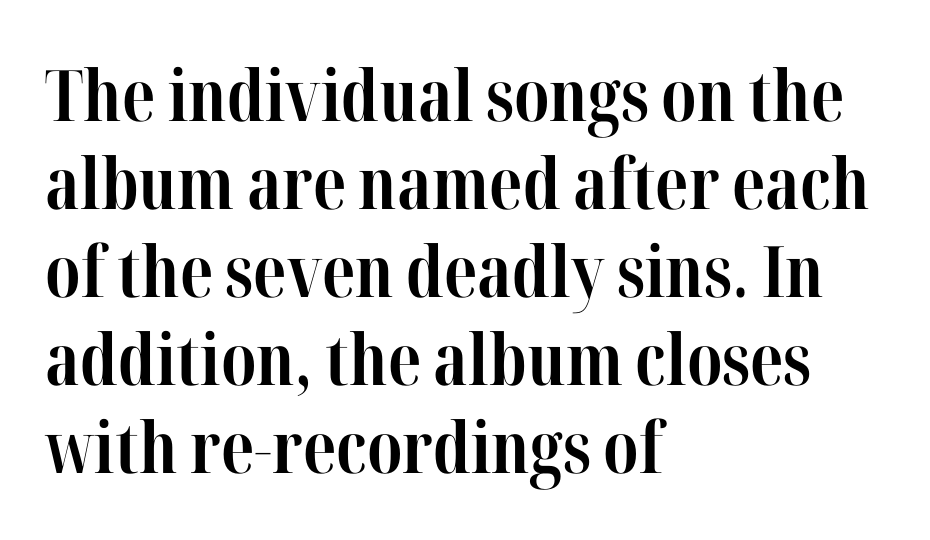
What stands out about the letter spacing? Nothing — it is the standard amount. These lines are set flush left with a ragged right edge. On the weight axis this lands at bold, roughly 700. If you drew a line through each stem, it would be perfectly vertical. Check under the words: just untouched page. Do the characters align in a grid? No, the font is proportional.
